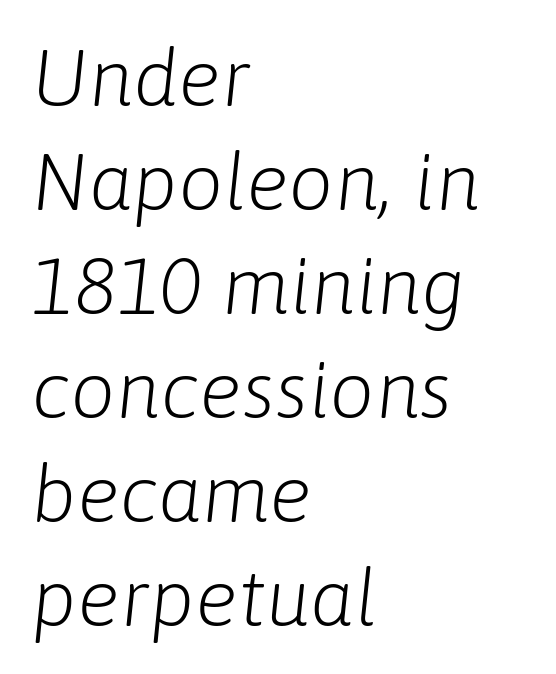
The image shows 80 px light type, italic (leaning right); set left-aligned, normal line spacing (1.3x), normal letter spacing, not underlined; low stroke contrast and a medium x-height.
